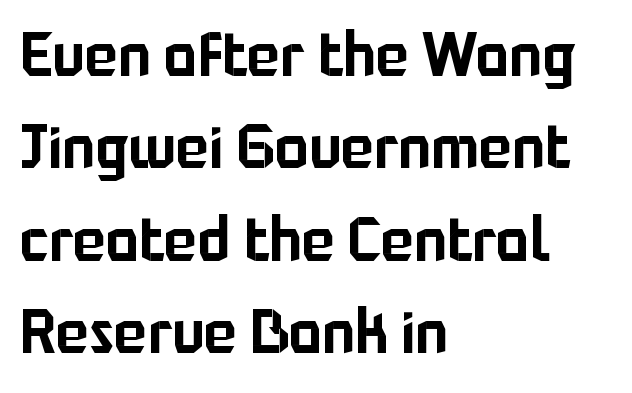
Does extra space separate the letters? No, they use regular spacing. A typesetter would call this proportional, since set widths differ per character. Where is the straight margin? On the left. How would I describe the line gaps? Plain and ordinary. Typographically, this falls in the sans-serif category.
